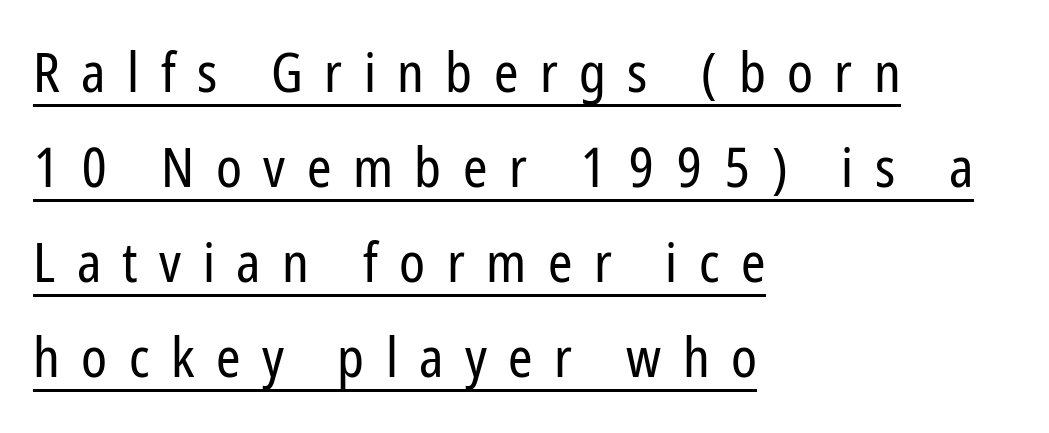
Display-style spreading of the glyphs; the letterfit is very open. Stems here are at most as thick as an everyday book face. This sample has the flowing, uneven cadence of proportional lettering. The rendering uses the underline text-decoration. Tall strokes in this sample are plumb rather than angled. These lines are set flush left with a ragged right edge.
